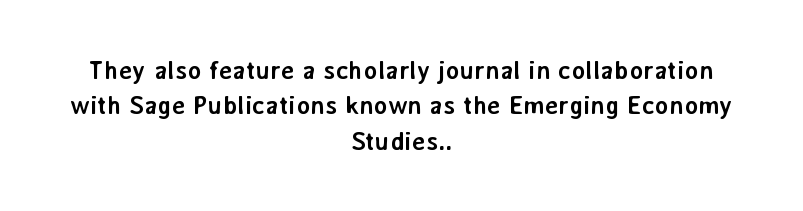
Q: Is the text bold? A: Yes.
Q: Is the text italic (slanted)? A: No, it is upright.
Q: Is the text underlined? A: No.
Q: How is the paragraph aligned? A: Centered.
Q: Is the spacing between letters normal or unusually wide? A: Normal.
Q: Is the spacing between lines tight, normal or loose? A: Normal.
